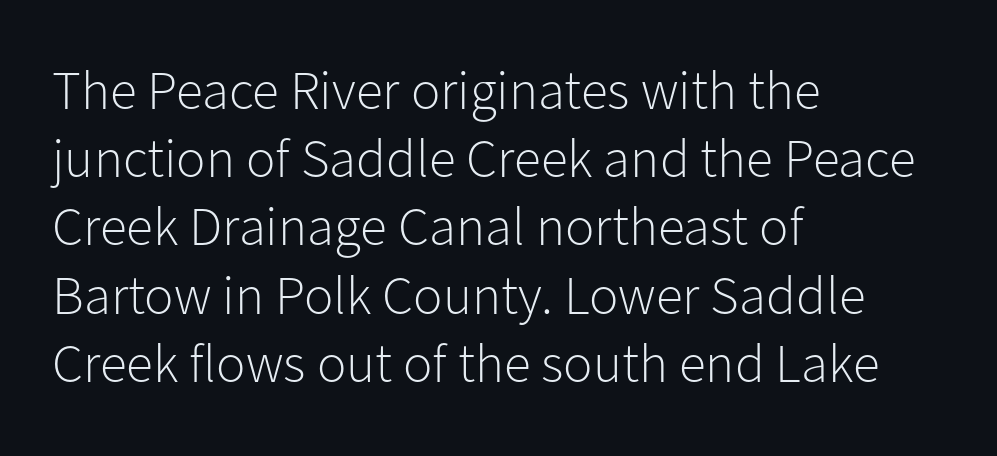
Words float on clear page, feet unadorned. Caption: standard tracking, unaltered. A light-to-regular cut is what we see here. Is the block centered? No — it sits flush against the left margin. Note the varied advance widths — an 'i' is clearly narrower than an 'm'.
